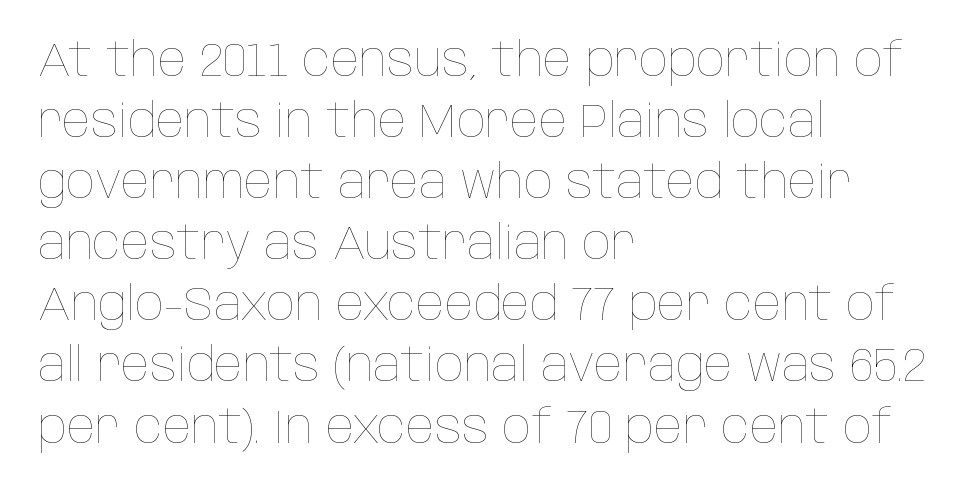
The typesetting does not lean heavy: it is not bold. A clean baseline with only descenders dipping below it. Leftover space on each line is placed entirely after the last word. Whoever set this chose a conventional vertical rhythm.
